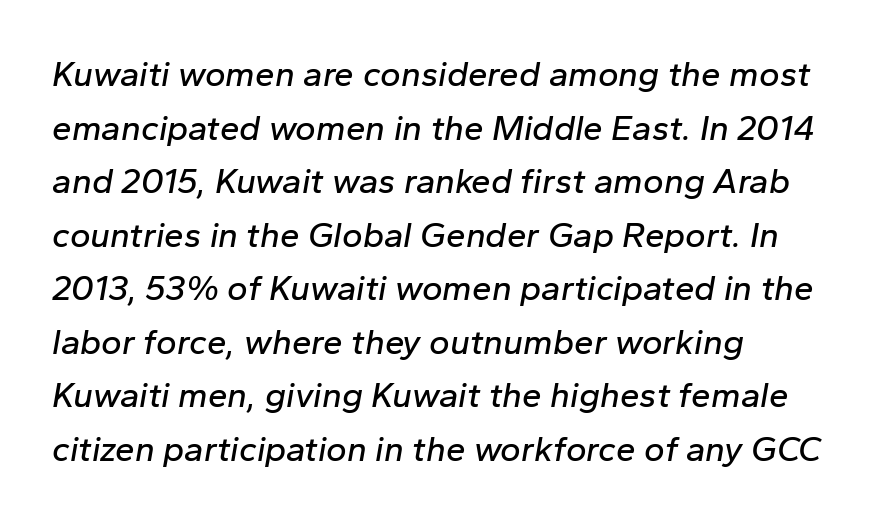
{"italic": "yes", "lean": "right", "slant_degrees": 10, "width": "normal", "stroke_contrast": "low", "x_height": "medium", "monospaced": "no", "underline": "no", "align": "left", "line_spacing": "normal", "line_spacing_ratio": 1.53, "letter_spacing": "normal", "letter_spacing_em": 0.0, "glyph_px": 35}
